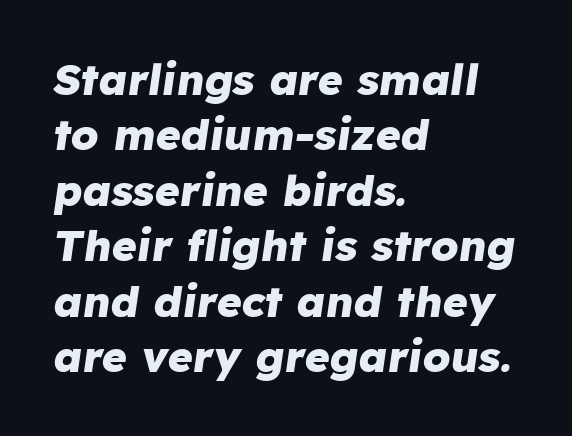
Style check: oblique. Look at the tracking — it's just the regular setting, nothing added. Does the copy run flush right? No — it runs flush left. This sample has the flowing, uneven cadence of proportional lettering.
